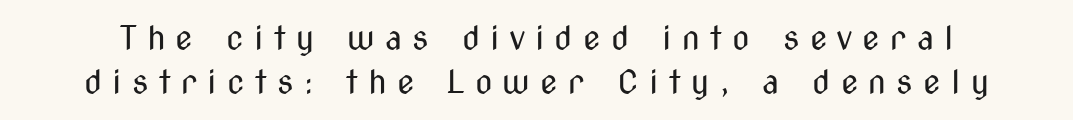
{"serif": "no", "italic": "no", "bold": "no", "weight": "regular", "width": "condensed", "stroke_contrast": "medium", "x_height": "medium", "monospaced": "no", "underline": "no", "line_spacing": "normal", "line_spacing_ratio": 1.39, "letter_spacing": "wide", "letter_spacing_em": 0.32, "glyph_px": 32}
